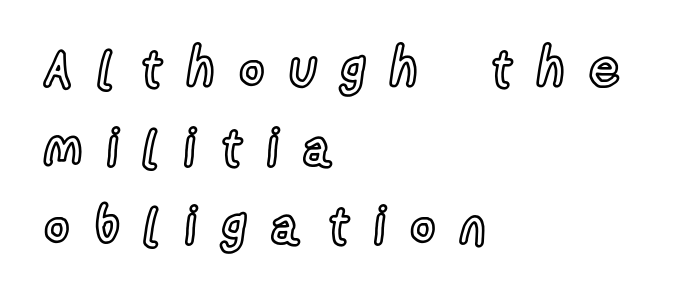
Q: Is the text italic (slanted)? A: Yes.
Q: Is the text underlined? A: No.
Q: How is the paragraph aligned? A: Left-aligned.
Q: Is the spacing between letters normal or unusually wide? A: Unusually wide.
Q: Is the spacing between lines tight, normal or loose? A: Normal.
Q: Width (condensed, normal, or wide)? A: Condensed.
Q: x-height? A: Medium.
Q: Monospaced? A: No.
